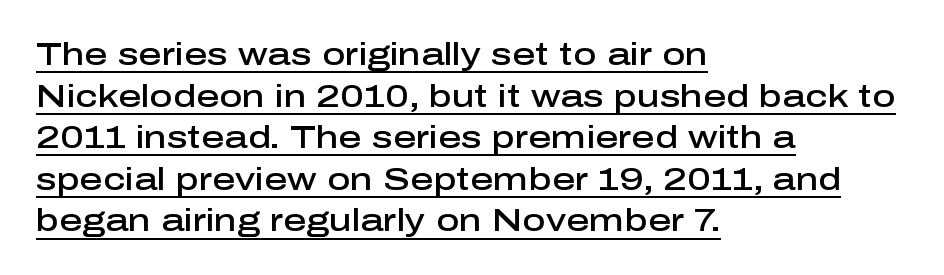
{"serif": "no", "italic": "no", "bold": "semi", "weight": "semibold", "width": "normal", "stroke_contrast": "low", "x_height": "medium", "monospaced": "no", "underline": "yes", "align": "left", "line_spacing": "normal", "line_spacing_ratio": 1.3, "letter_spacing": "normal", "letter_spacing_em": 0.0, "glyph_px": 32}
